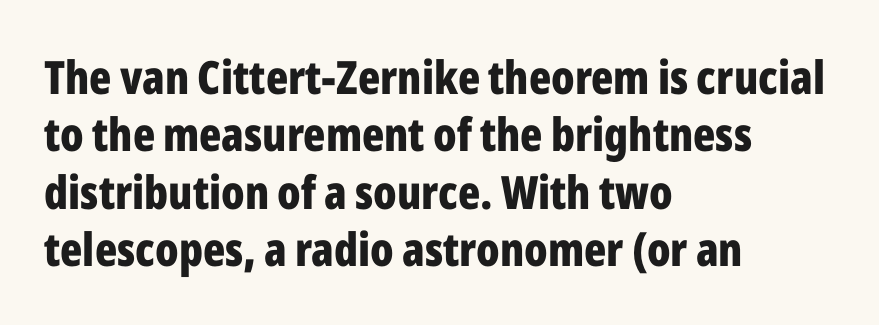
Q: Is the text bold? A: Yes.
Q: Is the text italic (slanted)? A: No, it is upright.
Q: Is the typeface a serif or a sans-serif typeface? A: Sans-serif.
Q: Is the text underlined? A: No.
Q: How is the paragraph aligned? A: Left-aligned.
Q: Is the spacing between letters normal or unusually wide? A: Normal.
Q: Is the spacing between lines tight, normal or loose? A: Normal.
Q: Width (condensed, normal, or wide)? A: Condensed.
Q: Stroke contrast? A: Low.
Q: x-height? A: Medium.
Q: Monospaced? A: No.
